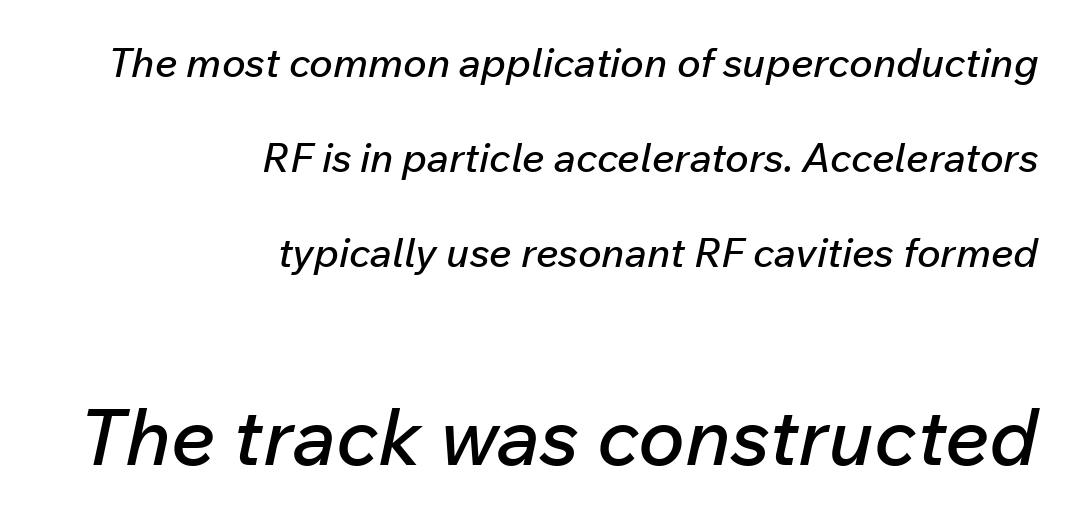
The image shows 79 px text type, italic (leaning right); set right-aligned, loose line spacing (2.38x), normal letter spacing, not underlined; the second (bottom) block is 1.98x larger; low stroke contrast and a medium x-height.
